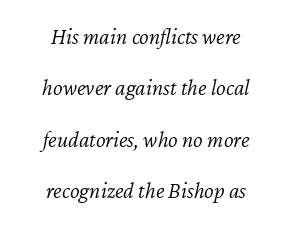
Lines of text with bare space underneath. Style check: oblique. In terms of letterspacing, this is plain default setting. One-word summary of the alignment: center. The strokes carry an ordinary text weight at most. The leading is generous, giving the passage an open texture.
